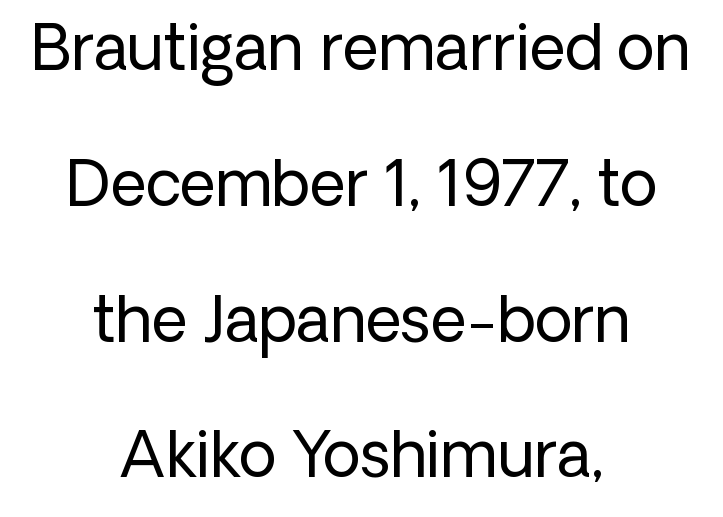
Q: Is the text bold? A: No.
Q: Is the text italic (slanted)? A: No, it is upright.
Q: Is the typeface a serif or a sans-serif typeface? A: Sans-serif.
Q: Is the text underlined? A: No.
Q: How is the paragraph aligned? A: Centered.
Q: Is the spacing between letters normal or unusually wide? A: Normal.
Q: Is the spacing between lines tight, normal or loose? A: Loose.
Q: Width (condensed, normal, or wide)? A: Normal.
Q: Stroke contrast? A: Low.
Q: x-height? A: Medium.
Q: Monospaced? A: No.
